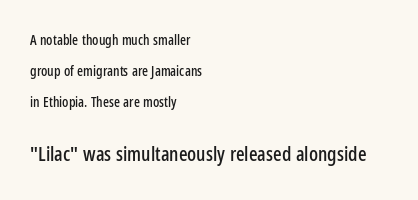
Every row of glyphs begins at an identical x-position on the left. Block two is the big one; block one sits smaller above it. These lines were composed using upright roman letters. How are the letters spaced? Ordinarily, with no added tracking. Check under the words: just untouched page. Horizontal bands of white between lines are thick stripes.
